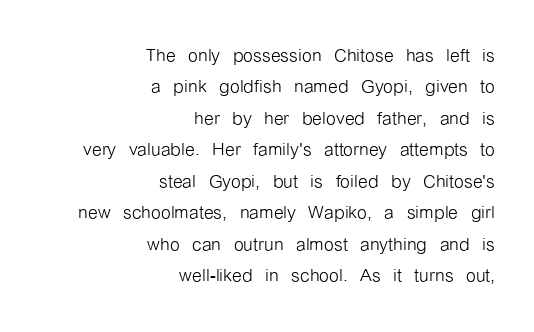
{"italic": "no", "bold": "no", "underline": "no", "align": "right", "line_spacing": "normal", "line_spacing_ratio": 1.26, "letter_spacing": "normal", "letter_spacing_em": 0.0, "glyph_px": 25}
